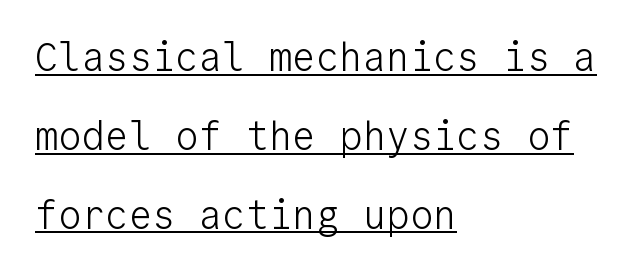
The image shows 39 px light sans-serif type, upright, monospaced; set left-aligned, loose line spacing (2.02x), normal letter spacing, underlined; low stroke contrast and a medium x-height.
